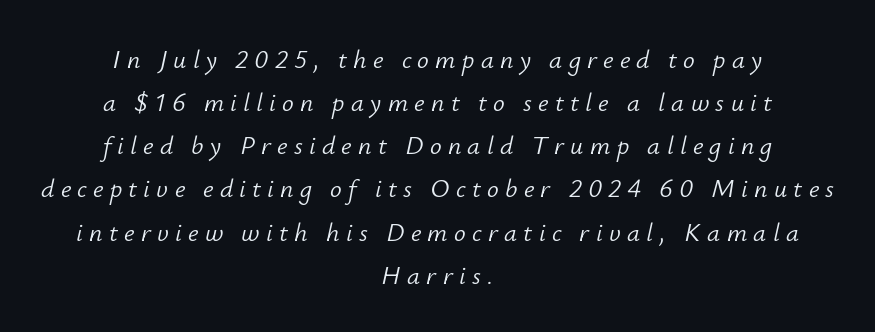
Q: Is the text bold? A: No.
Q: Is the text italic (slanted)? A: Yes, it leans right by about 12 degrees.
Q: Is the text underlined? A: No.
Q: How is the paragraph aligned? A: Centered.
Q: Is the spacing between letters normal or unusually wide? A: Unusually wide.
Q: Is the spacing between lines tight, normal or loose? A: Normal.
